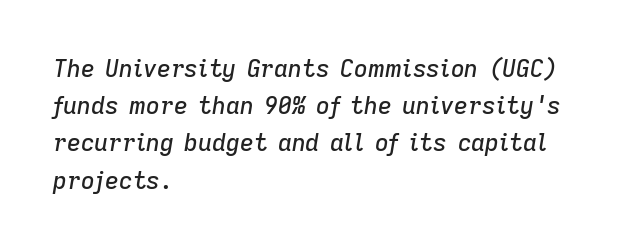
{"italic": "yes", "lean": "right", "slant_degrees": 9, "underline": "no", "align": "left", "line_spacing": "normal", "line_spacing_ratio": 1.55, "letter_spacing": "normal", "letter_spacing_em": 0.0, "glyph_px": 24}
